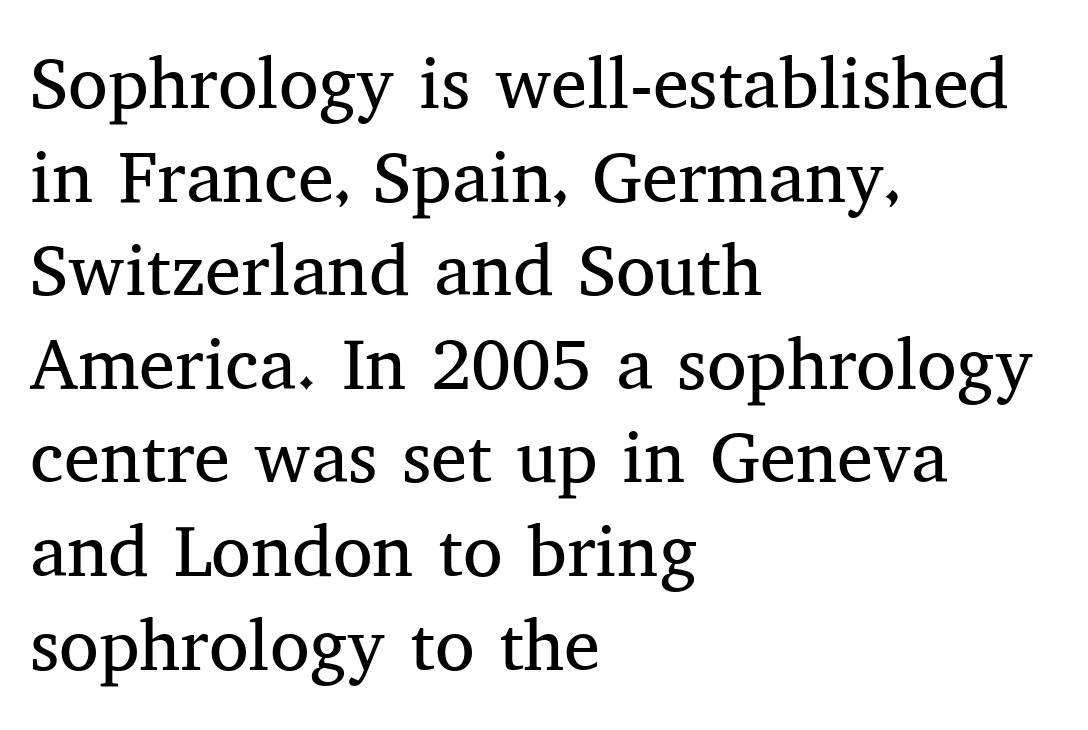
{"serif": "yes", "italic": "no", "bold": "no", "weight": "regular", "width": "normal", "stroke_contrast": "medium", "x_height": "medium", "monospaced": "no", "underline": "no", "align": "left", "line_spacing": "normal", "line_spacing_ratio": 1.3, "letter_spacing": "normal", "letter_spacing_em": 0.0, "glyph_px": 72}
